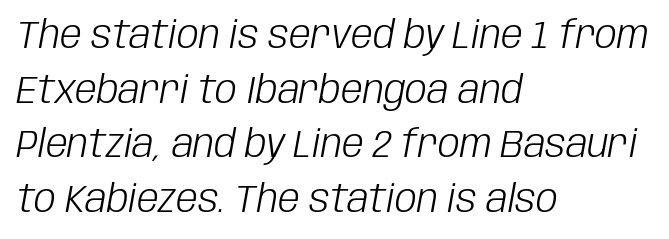
{"italic": "yes", "lean": "right", "slant_degrees": 10, "bold": "no", "weight": "light", "width": "condensed", "stroke_contrast": "low", "x_height": "large", "monospaced": "no", "underline": "no", "align": "left", "line_spacing": "normal", "line_spacing_ratio": 1.4, "letter_spacing": "normal", "letter_spacing_em": 0.0, "glyph_px": 39}
